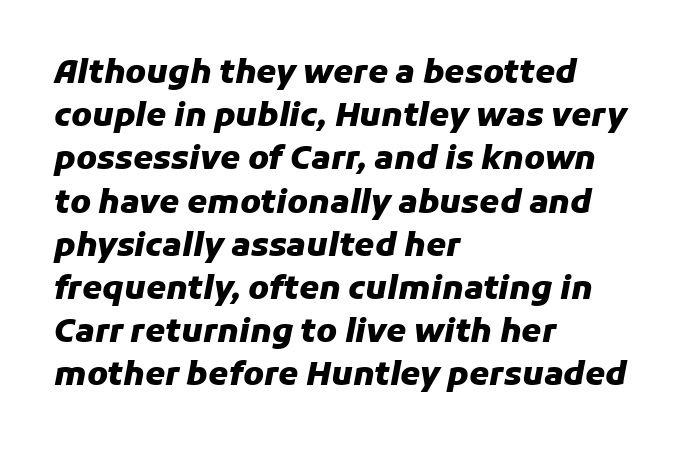
Q: Is the text bold? A: Yes.
Q: Is the text italic (slanted)? A: Yes, it leans right by about 11 degrees.
Q: Is the text underlined? A: No.
Q: How is the paragraph aligned? A: Left-aligned.
Q: Is the spacing between letters normal or unusually wide? A: Normal.
Q: Is the spacing between lines tight, normal or loose? A: Normal.
Q: Width (condensed, normal, or wide)? A: Normal.
Q: Stroke contrast? A: Low.
Q: x-height? A: Medium.
Q: Monospaced? A: No.
